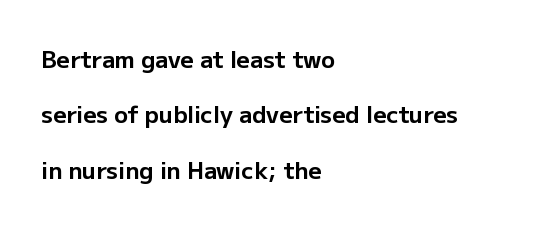
{"italic": "no", "bold": "yes", "underline": "no", "align": "left", "line_spacing": "loose", "line_spacing_ratio": 2.41, "letter_spacing": "normal", "letter_spacing_em": 0.0, "glyph_px": 23}
